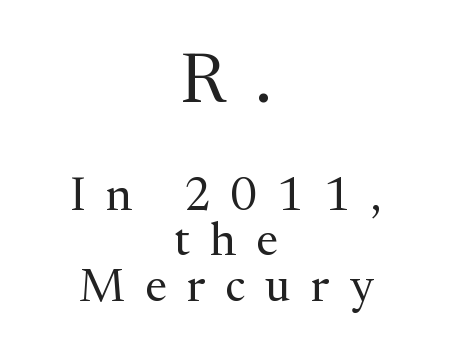
{"serif": "yes", "italic": "no", "bold": "no", "weight": "regular", "width": "normal", "stroke_contrast": "medium", "x_height": "medium", "monospaced": "no", "underline": "no", "align": "center", "line_spacing": "tight", "line_spacing_ratio": 0.97, "letter_spacing": "wide", "letter_spacing_em": 0.43, "larger_block": "first", "size_ratio": 1.51, "glyph_px": 71}
